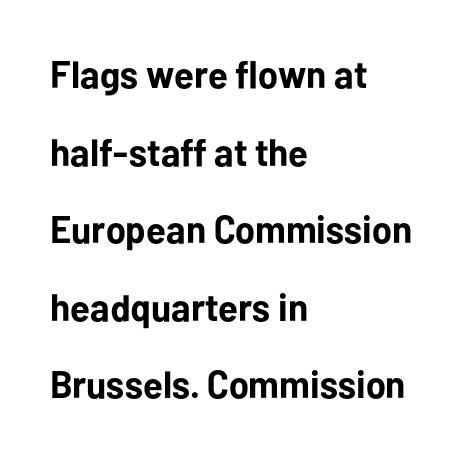
The image shows 38 px bold sans-serif type, upright; set left-aligned, loose line spacing (2.04x), normal letter spacing, not underlined; low stroke contrast and a medium x-height.
